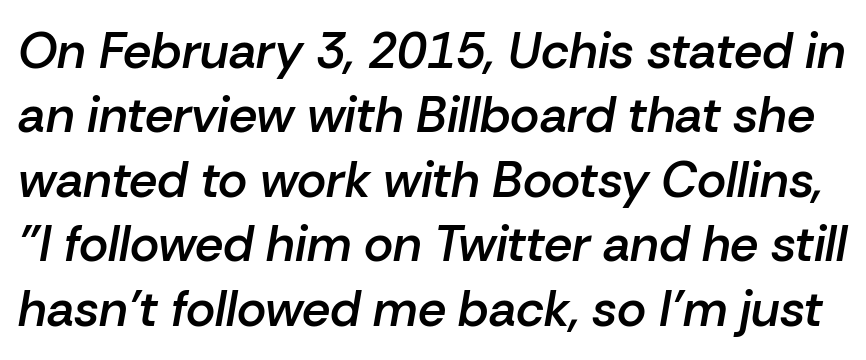
{"italic": "yes", "lean": "right", "slant_degrees": 10, "bold": "semi", "weight": "semibold", "width": "normal", "stroke_contrast": "low", "x_height": "medium", "monospaced": "no", "underline": "no", "line_spacing": "normal", "line_spacing_ratio": 1.29, "letter_spacing": "normal", "letter_spacing_em": 0.0, "glyph_px": 50}
